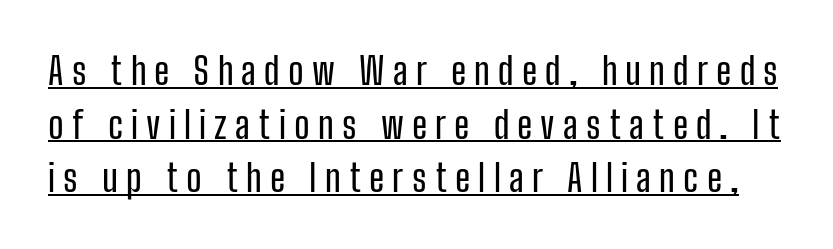
The image shows 37 px condensed sans-serif type, upright; set normal line spacing (1.45x), unusually wide letter spacing (+0.22 em), underlined; low stroke contrast and a medium x-height.
